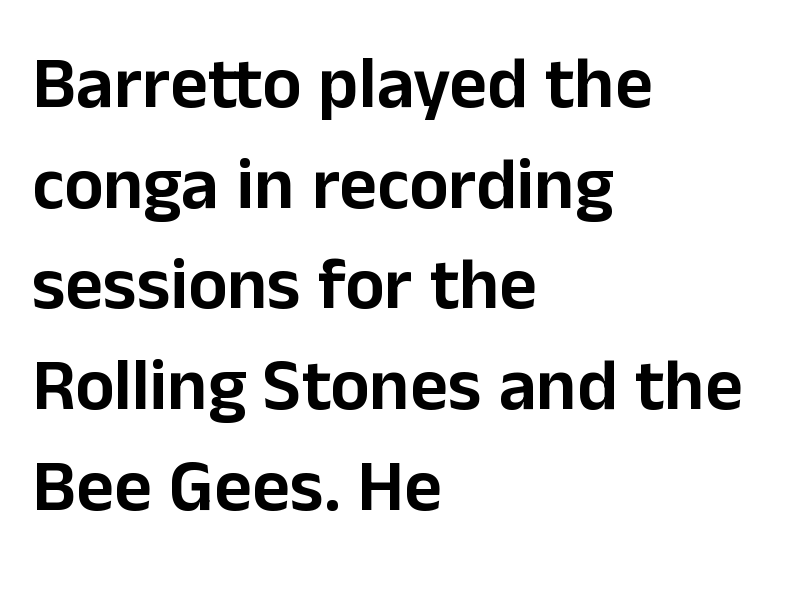
The image shows 73 px sans-serif type, upright; set left-aligned, normal line spacing (1.38x), normal letter spacing, not underlined; low stroke contrast and a medium x-height.
